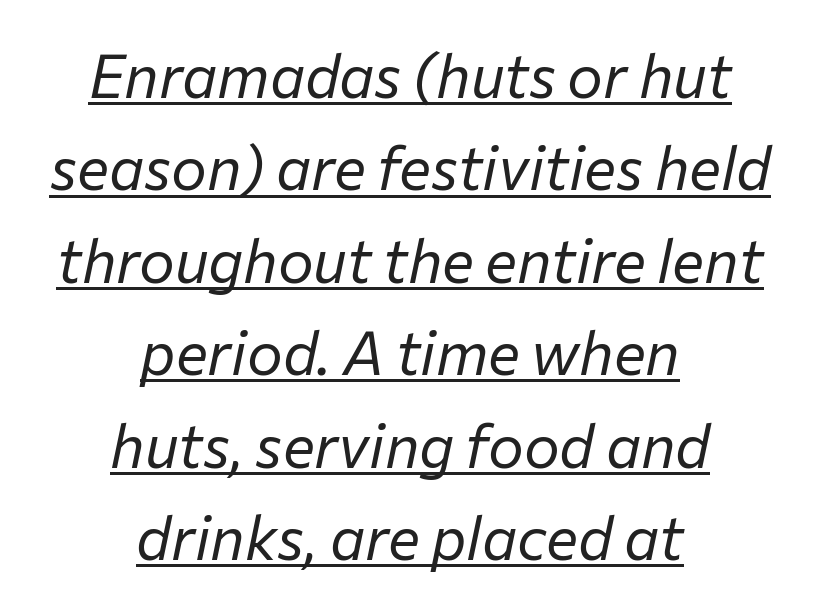
Q: Is the text bold? A: No.
Q: Is the text italic (slanted)? A: Yes, it leans right by about 12 degrees.
Q: Is the text underlined? A: Yes.
Q: How is the paragraph aligned? A: Centered.
Q: Is the spacing between letters normal or unusually wide? A: Normal.
Q: Is the spacing between lines tight, normal or loose? A: Normal.
Q: Width (condensed, normal, or wide)? A: Normal.
Q: Stroke contrast? A: Low.
Q: x-height? A: Medium.
Q: Monospaced? A: No.
